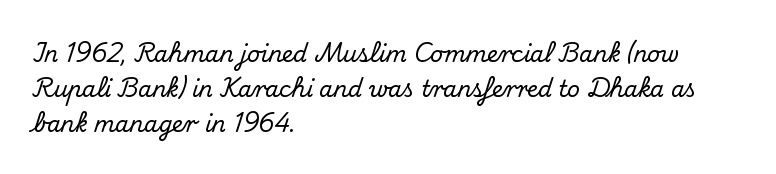
Q: Is the text italic (slanted)? A: Yes.
Q: Is the text underlined? A: No.
Q: How is the paragraph aligned? A: Left-aligned.
Q: Is the spacing between letters normal or unusually wide? A: Normal.
Q: Is the spacing between lines tight, normal or loose? A: Normal.
